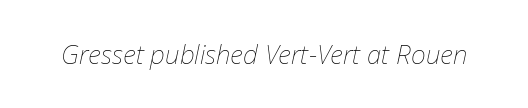
{"italic": "yes", "lean": "right", "slant_degrees": 12, "bold": "no", "underline": "no", "letter_spacing": "normal", "letter_spacing_em": 0.0, "glyph_px": 26}
